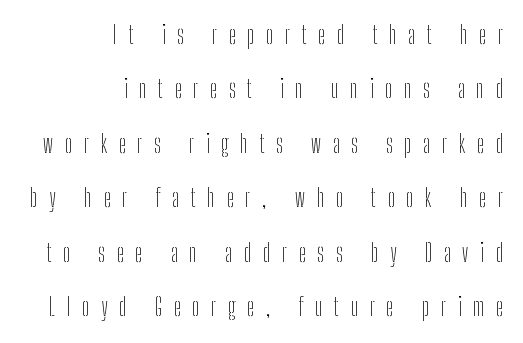
The glyphs are unaccompanied by any horizontal stroke below them. Letters have the restrained weight of plain body copy at most. Leading is clearly above the norm, producing a sparse column. Does the copy run flush right? Yes — the right margin is perfectly even. This rendering widens character spacing well past its baseline value.
